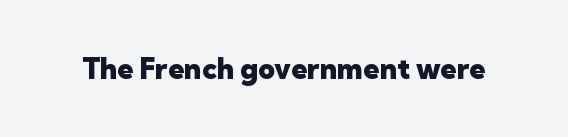
The letters stand upright; this is a roman face. The foot of each line stays bare and open. Tracking here is standard; glyphs follow each other at the usual distance. You can tell from the bare stems that sans-serif type was used. The characters look thick and weighty, a clear bold. Proportional: the letters do not fall into vertical columns.
